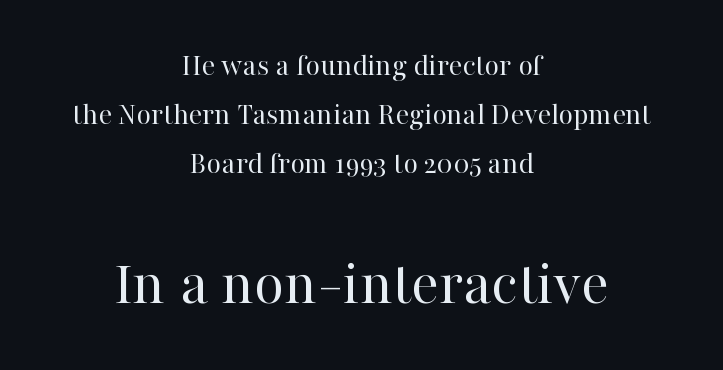
{"serif": "yes", "italic": "no", "bold": "no", "weight": "regular", "width": "normal", "stroke_contrast": "high", "x_height": "medium", "monospaced": "no", "underline": "no", "align": "center", "line_spacing": "normal", "line_spacing_ratio": 1.53, "letter_spacing": "normal", "letter_spacing_em": 0.0, "larger_block": "second", "size_ratio": 2.03, "glyph_px": 65}
